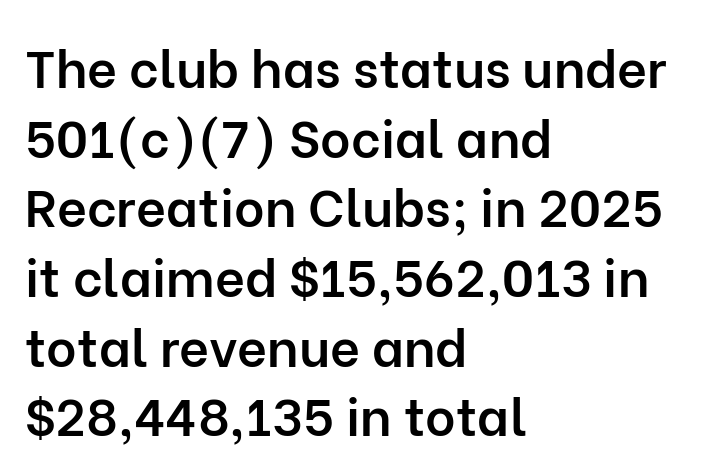
Q: Is the text bold? A: Semi-bold.
Q: Is the text italic (slanted)? A: No, it is upright.
Q: Is the typeface a serif or a sans-serif typeface? A: Sans-serif.
Q: Is the text underlined? A: No.
Q: How is the paragraph aligned? A: Left-aligned.
Q: Is the spacing between letters normal or unusually wide? A: Normal.
Q: Is the spacing between lines tight, normal or loose? A: Normal.
Q: Width (condensed, normal, or wide)? A: Normal.
Q: Stroke contrast? A: Low.
Q: x-height? A: Medium.
Q: Monospaced? A: No.
